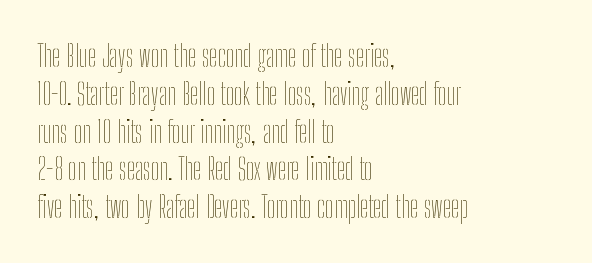
The image shows 30 px thin, condensed type, upright; set left-aligned, normal line spacing (1.26x), normal letter spacing, not underlined; low stroke contrast and a medium x-height.
